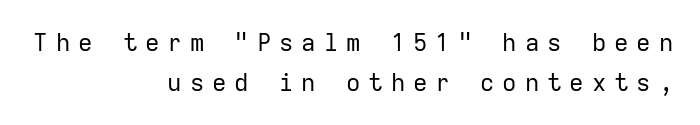
The image shows 24 px text type, upright; set right-aligned, normal line spacing (1.66x), unusually wide letter spacing (+0.33 em), not underlined.
